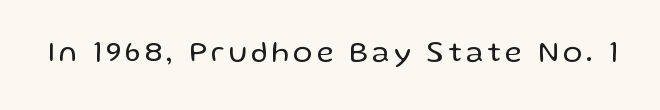
Descenders hang freely into open space. Note: no serifs on the glyphs. Think of a printed novel: that variable character pitch is what you see here. Weight class: somewhere from thin through regular.
